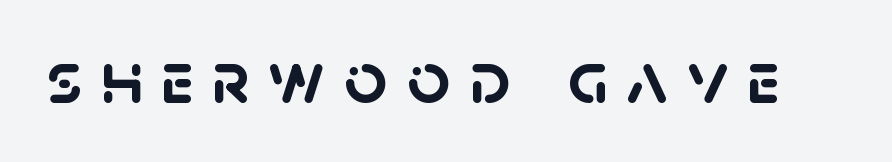
{"serif": "no", "bold": "yes", "weight": "semibold", "width": "normal", "stroke_contrast": "low", "x_height": "large", "monospaced": "no", "underline": "no", "letter_spacing": "wide", "letter_spacing_em": 0.24, "glyph_px": 75}
